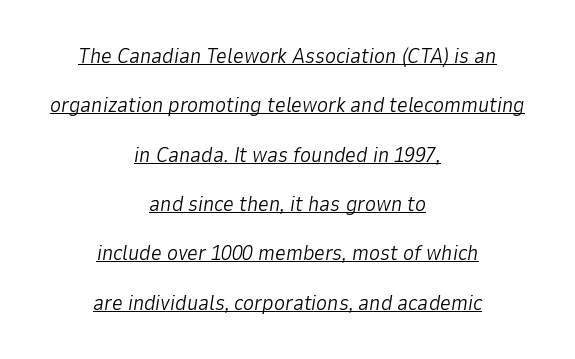
The image shows 21 px text type, italic (leaning right); set centered, loose line spacing (2.35x), normal letter spacing, underlined.
